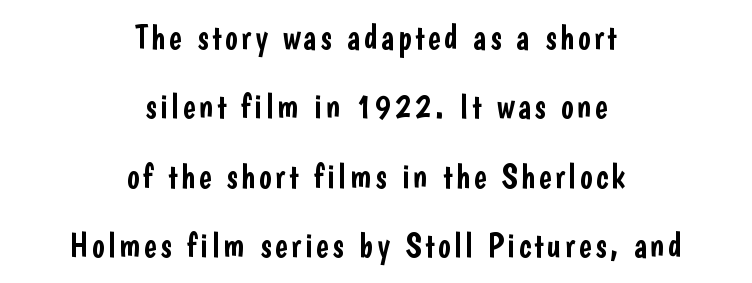
The image shows 34 px condensed sans-serif type, upright; set centered, loose line spacing (2.04x), not underlined; low stroke contrast and a medium x-height.
